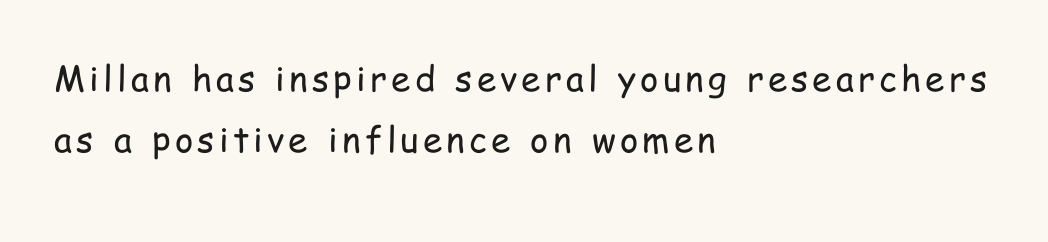
{"serif": "no", "italic": "no", "bold": "no", "weight": "regular", "width": "condensed", "stroke_contrast": "low", "x_height": "medium", "monospaced": "no", "underline": "no", "align": "left", "line_spacing_ratio": 1.74, "glyph_px": 35}
